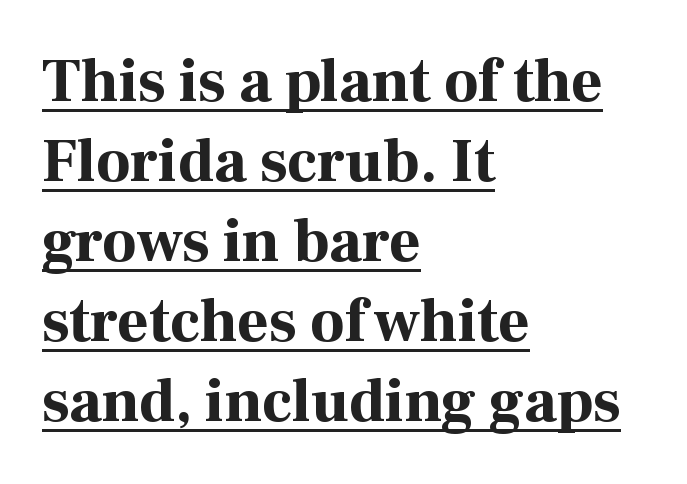
Q: Is the text bold? A: Yes.
Q: Is the text italic (slanted)? A: No, it is upright.
Q: Is the typeface a serif or a sans-serif typeface? A: Serif.
Q: Is the text underlined? A: Yes.
Q: How is the paragraph aligned? A: Left-aligned.
Q: Is the spacing between letters normal or unusually wide? A: Normal.
Q: Is the spacing between lines tight, normal or loose? A: Normal.
Q: Width (condensed, normal, or wide)? A: Normal.
Q: Stroke contrast? A: High.
Q: x-height? A: Medium.
Q: Monospaced? A: No.
